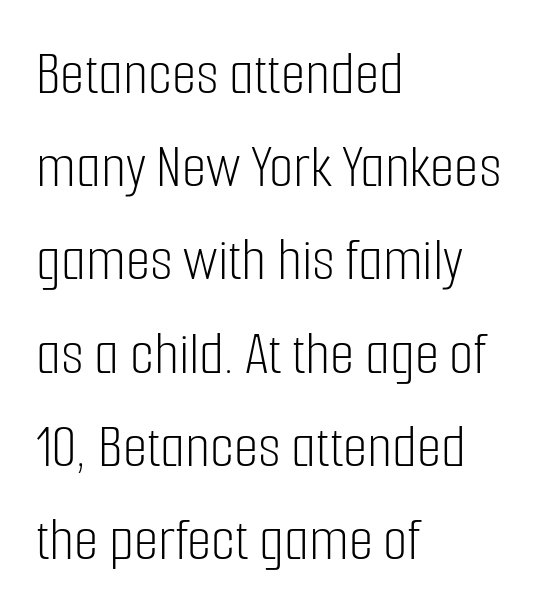
{"serif": "no", "italic": "no", "bold": "no", "weight": "light", "width": "condensed", "stroke_contrast": "low", "x_height": "medium", "monospaced": "no", "underline": "no", "align": "left", "line_spacing": "normal", "line_spacing_ratio": 1.48, "letter_spacing": "normal", "letter_spacing_em": 0.0, "glyph_px": 63}
